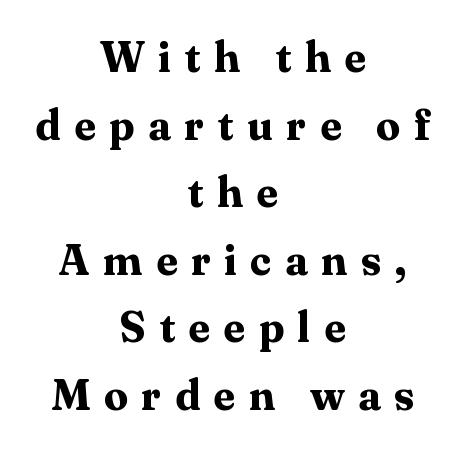
The image shows 43 px bold serif type, upright; set centered, normal line spacing (1.57x), unusually wide letter spacing (+0.31 em), not underlined; medium stroke contrast and a medium x-height.
